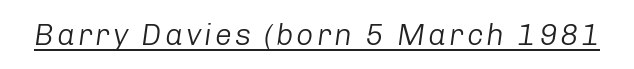
The image shows 30 px light type, italic (leaning right); set underlined; low stroke contrast and a medium x-height.
